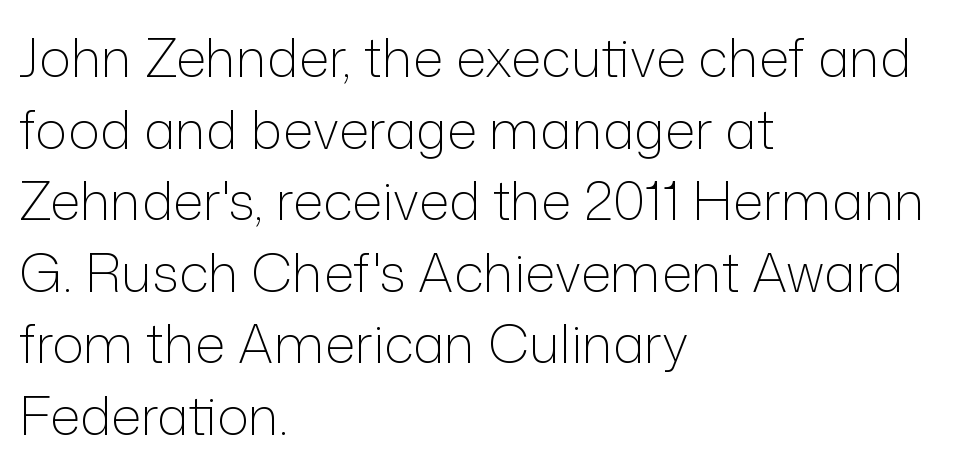
Q: Is the text bold? A: No.
Q: Is the text italic (slanted)? A: No, it is upright.
Q: Is the typeface a serif or a sans-serif typeface? A: Sans-serif.
Q: Is the text underlined? A: No.
Q: How is the paragraph aligned? A: Left-aligned.
Q: Is the spacing between letters normal or unusually wide? A: Normal.
Q: Is the spacing between lines tight, normal or loose? A: Normal.
Q: Width (condensed, normal, or wide)? A: Normal.
Q: Stroke contrast? A: Low.
Q: x-height? A: Medium.
Q: Monospaced? A: No.
